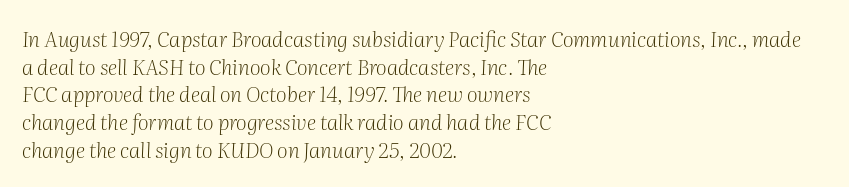
If you drew a line through each stem, it would be angled. Weight: not bold — regular or lighter. The space directly below the letters is spotless. The passage is arranged the way most books set body copy — flush left. Each word holds together tightly as a unit, with standard inter-letter gaps. Is there much room between lines? A standard amount, neither cramped nor airy.
